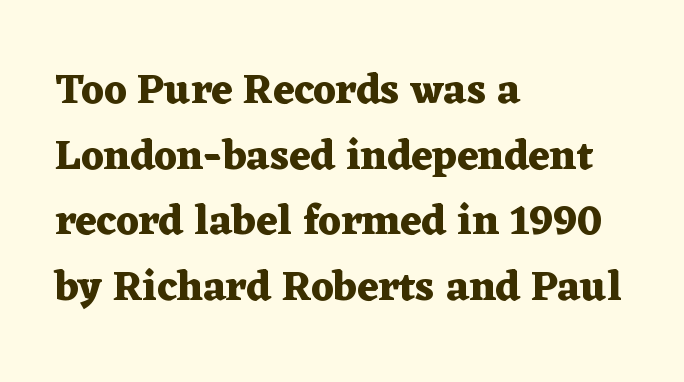
{"serif": "yes", "italic": "no", "bold": "yes", "weight": "heavy", "width": "wide", "stroke_contrast": "medium", "x_height": "medium", "monospaced": "no", "underline": "no", "align": "left", "line_spacing": "normal", "line_spacing_ratio": 1.56, "letter_spacing": "normal", "letter_spacing_em": 0.0, "glyph_px": 42}
